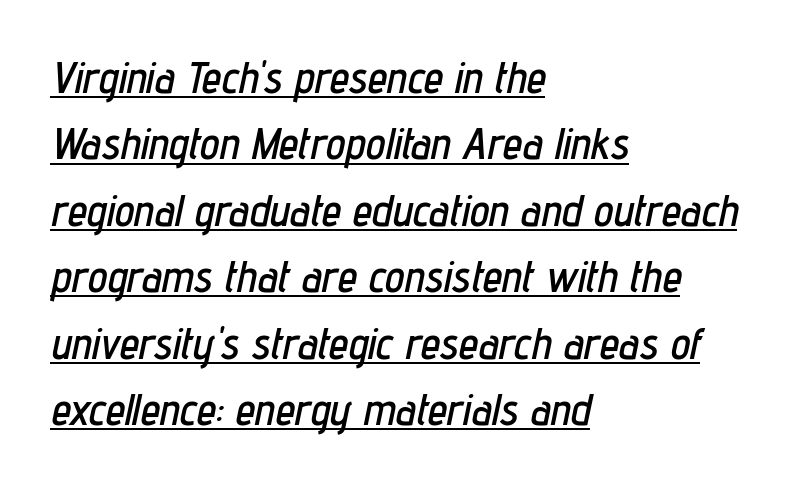
Proportional: the letters do not fall into vertical columns. The block of text has a typical density, with ordinary space between rows. Is the type slanted? Yes — the strokes lean at a clear angle. Students, note that the glyphs here touch the page at normal intervals. The typesetter has applied underlining to the passage shown.
